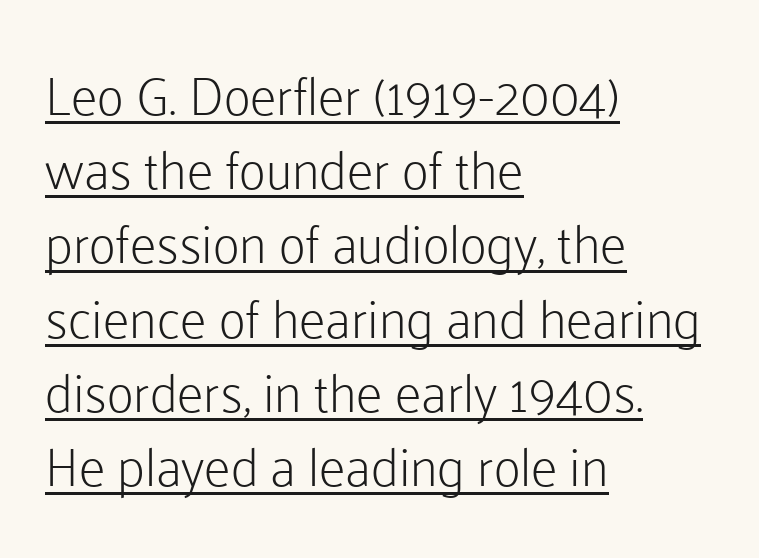
If you drew a line through each stem, it would be perfectly vertical. This rendering employs a face without finishing strokes, i.e., a sans-serif. Weight class: somewhere from thin through regular. The rendering anchors every line to the left-hand side. Emphasis is given by a line drawn under the lettering. The rendering uses natural spacing where letterforms have individual widths.
